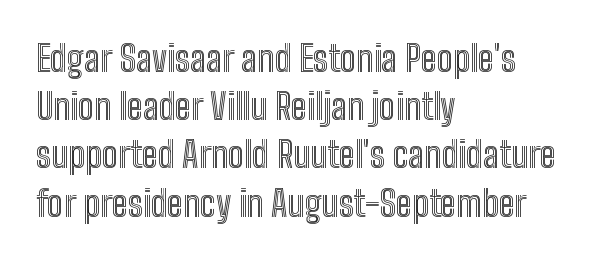
{"italic": "no", "width": "condensed", "x_height": "medium", "monospaced": "no", "underline": "no", "align": "left", "line_spacing": "normal", "line_spacing_ratio": 1.34, "letter_spacing": "normal", "letter_spacing_em": 0.0, "glyph_px": 36}
